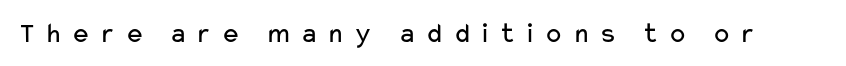
The image shows 29 px regular-weight, wide sans-serif type, upright; set unusually wide letter spacing (+0.29 em), not underlined; low stroke contrast and a medium x-height.
